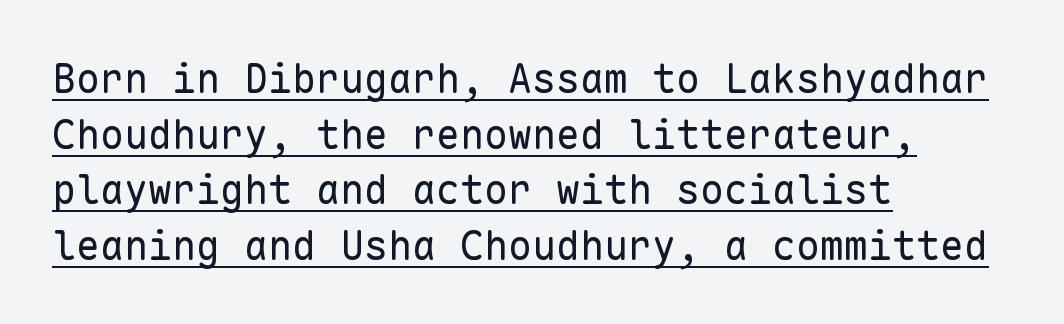
{"serif": "no", "italic": "no", "bold": "no", "weight": "regular", "width": "normal", "stroke_contrast": "low", "x_height": "medium", "monospaced": "yes", "underline": "yes", "align": "left", "line_spacing": "normal", "line_spacing_ratio": 1.39, "letter_spacing": "normal", "letter_spacing_em": 0.0, "glyph_px": 40}
